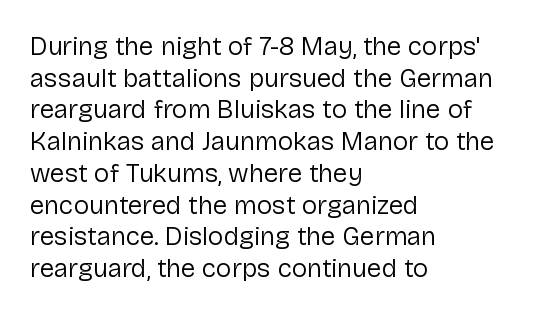
{"italic": "no", "bold": "no", "underline": "no", "align": "left", "line_spacing_ratio": 1.22, "letter_spacing": "normal", "letter_spacing_em": 0.0, "glyph_px": 26}
